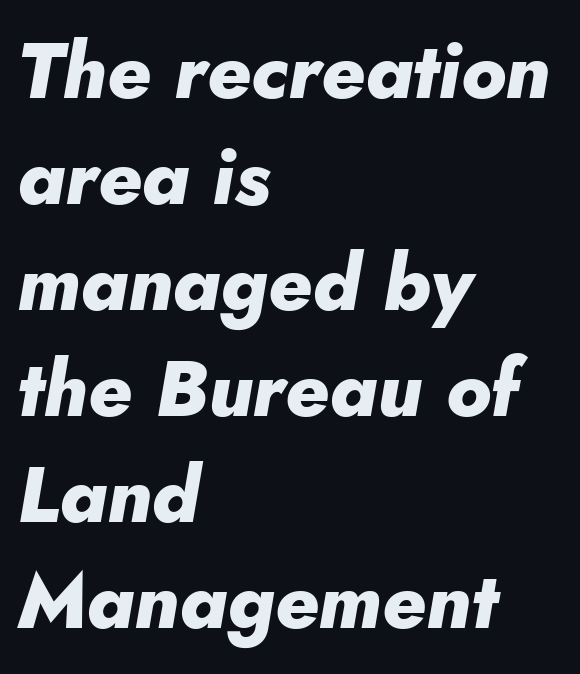
Q: Is the text bold? A: Yes.
Q: Is the text italic (slanted)? A: Yes, it leans right by about 10 degrees.
Q: Is the text underlined? A: No.
Q: How is the paragraph aligned? A: Left-aligned.
Q: Is the spacing between letters normal or unusually wide? A: Normal.
Q: Is the spacing between lines tight, normal or loose? A: Normal.
Q: Width (condensed, normal, or wide)? A: Normal.
Q: Stroke contrast? A: Low.
Q: x-height? A: Small.
Q: Monospaced? A: No.
